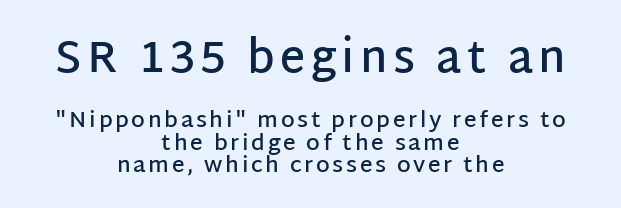
Q: Is the text bold? A: Semi-bold.
Q: Is the text italic (slanted)? A: No, it is upright.
Q: Is the typeface a serif or a sans-serif typeface? A: Sans-serif.
Q: Is the text underlined? A: No.
Q: How is the paragraph aligned? A: Centered.
Q: Is the spacing between lines tight, normal or loose? A: Tight.
Q: Which block of text is set in a larger size, the first (top) or the second (bottom)? A: The first (top) one.
Q: Width (condensed, normal, or wide)? A: Normal.
Q: Stroke contrast? A: Low.
Q: x-height? A: Large.
Q: Monospaced? A: No.
